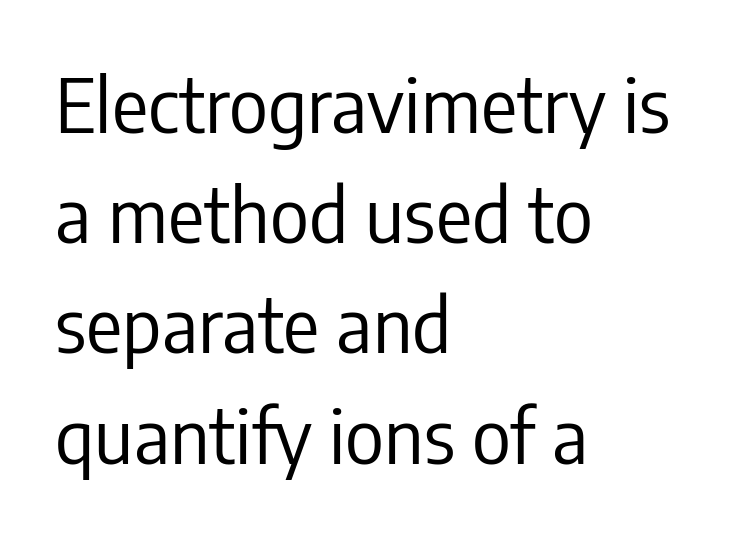
{"serif": "no", "italic": "no", "bold": "no", "weight": "regular", "width": "condensed", "stroke_contrast": "low", "x_height": "medium", "monospaced": "no", "underline": "no", "align": "left", "line_spacing": "normal", "line_spacing_ratio": 1.47, "letter_spacing": "normal", "letter_spacing_em": 0.0, "glyph_px": 75}
